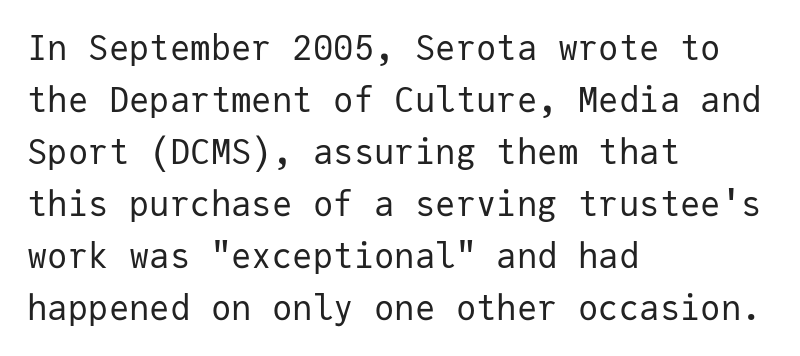
{"serif": "no", "italic": "no", "bold": "no", "weight": "regular", "width": "normal", "stroke_contrast": "low", "x_height": "medium", "monospaced": "yes", "underline": "no", "align": "left", "line_spacing": "normal", "line_spacing_ratio": 1.53, "letter_spacing": "normal", "letter_spacing_em": 0.0, "glyph_px": 34}
